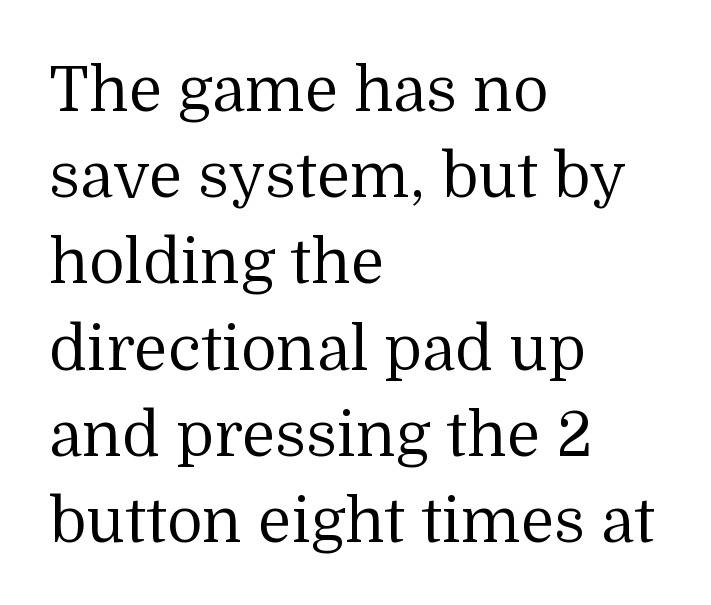
{"serif": "yes", "italic": "no", "bold": "no", "weight": "regular", "width": "normal", "stroke_contrast": "medium", "x_height": "medium", "monospaced": "no", "underline": "no", "align": "left", "line_spacing": "normal", "line_spacing_ratio": 1.39, "letter_spacing": "normal", "letter_spacing_em": 0.0, "glyph_px": 62}
